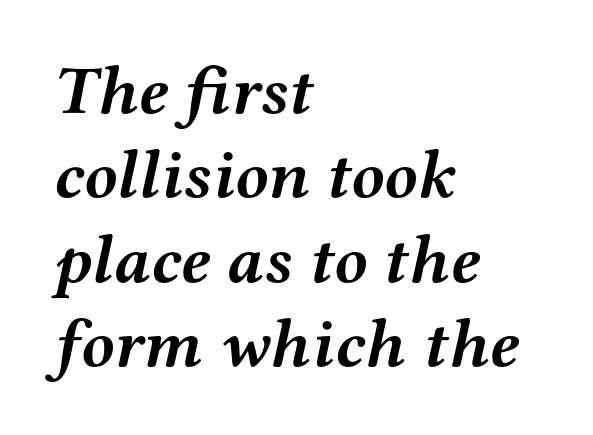
This is oblique type, the kind used for emphasis or titles. Letter spacing: default. A serif font was chosen for this passage. Is the type bold? Yes — the strokes are clearly thick and heavy.
